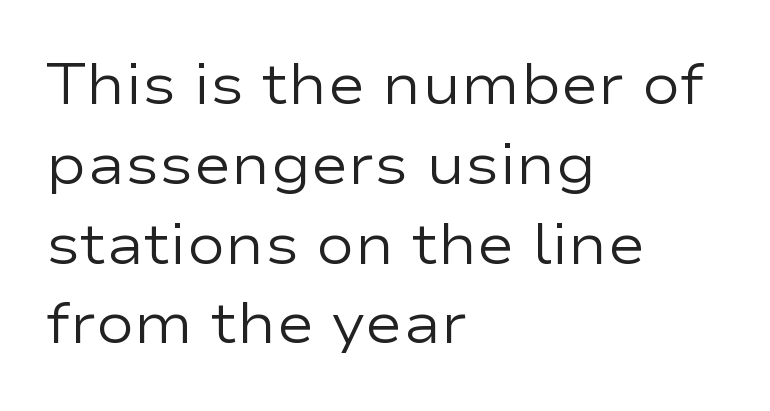
{"serif": "no", "italic": "no", "bold": "no", "weight": "regular", "width": "wide", "stroke_contrast": "low", "x_height": "medium", "monospaced": "no", "underline": "no", "align": "left", "line_spacing": "normal", "line_spacing_ratio": 1.4, "letter_spacing": "normal", "letter_spacing_em": 0.0, "glyph_px": 57}
